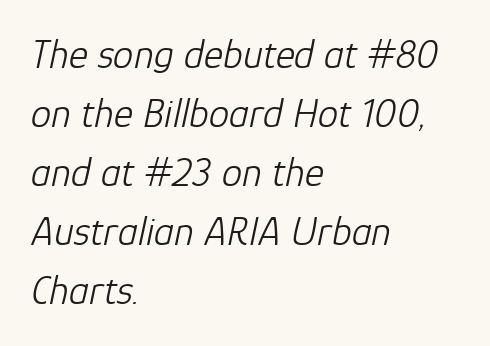
The image shows 41 px light type, italic (leaning right); set left-aligned, normal line spacing (1.44x), normal letter spacing, not underlined; low stroke contrast and a medium x-height.
